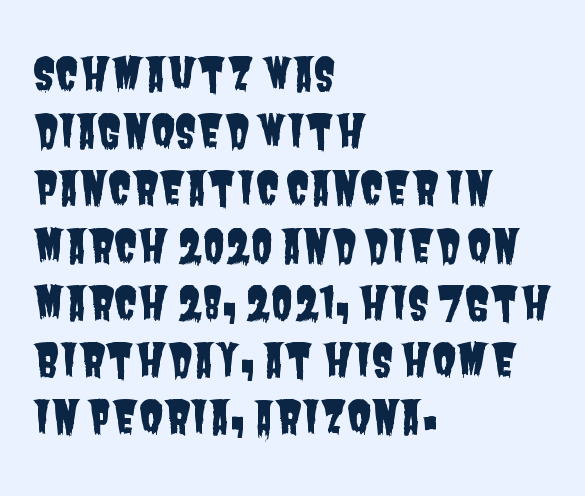
Q: Is the typeface a serif or a sans-serif typeface? A: Sans-serif.
Q: Is the text underlined? A: No.
Q: How is the paragraph aligned? A: Left-aligned.
Q: Is the spacing between letters normal or unusually wide? A: Normal.
Q: Is the spacing between lines tight, normal or loose? A: Normal.
Q: Width (condensed, normal, or wide)? A: Condensed.
Q: Stroke contrast? A: Low.
Q: x-height? A: Large.
Q: Monospaced? A: No.
